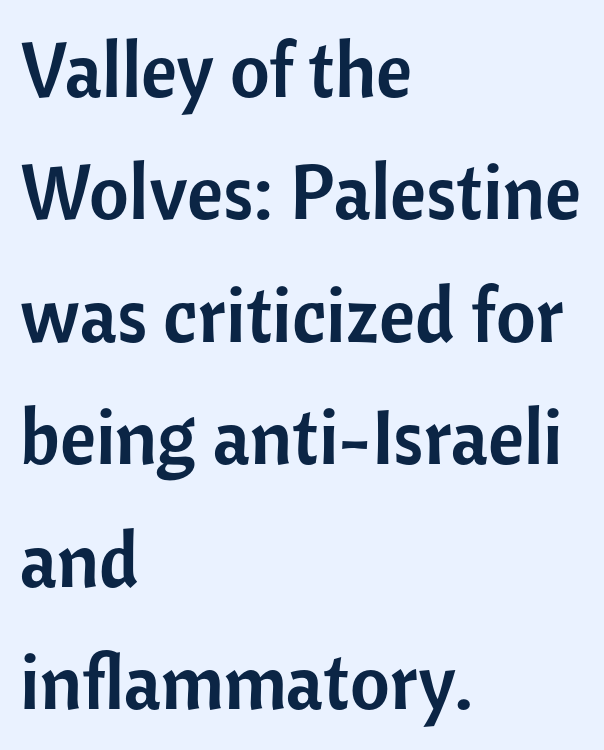
Think of a printed novel: that variable character pitch is what you see here. Honestly, the letter spacing is just normal — you wouldn't notice it. Descenders hang freely into open space. The ragged edge is on the right, which tells us the setting is flush left.
